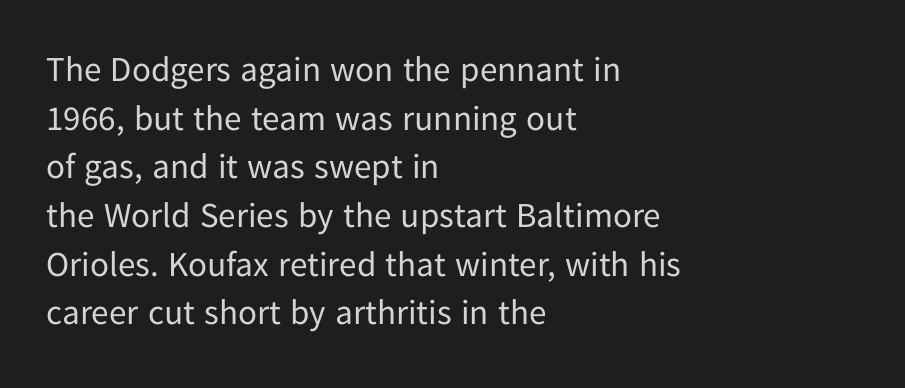
Q: Is the text bold? A: No.
Q: Is the text italic (slanted)? A: No, it is upright.
Q: Is the typeface a serif or a sans-serif typeface? A: Sans-serif.
Q: Is the text underlined? A: No.
Q: How is the paragraph aligned? A: Left-aligned.
Q: Is the spacing between letters normal or unusually wide? A: Normal.
Q: Is the spacing between lines tight, normal or loose? A: Normal.
Q: Width (condensed, normal, or wide)? A: Normal.
Q: Stroke contrast? A: Low.
Q: x-height? A: Medium.
Q: Monospaced? A: No.
